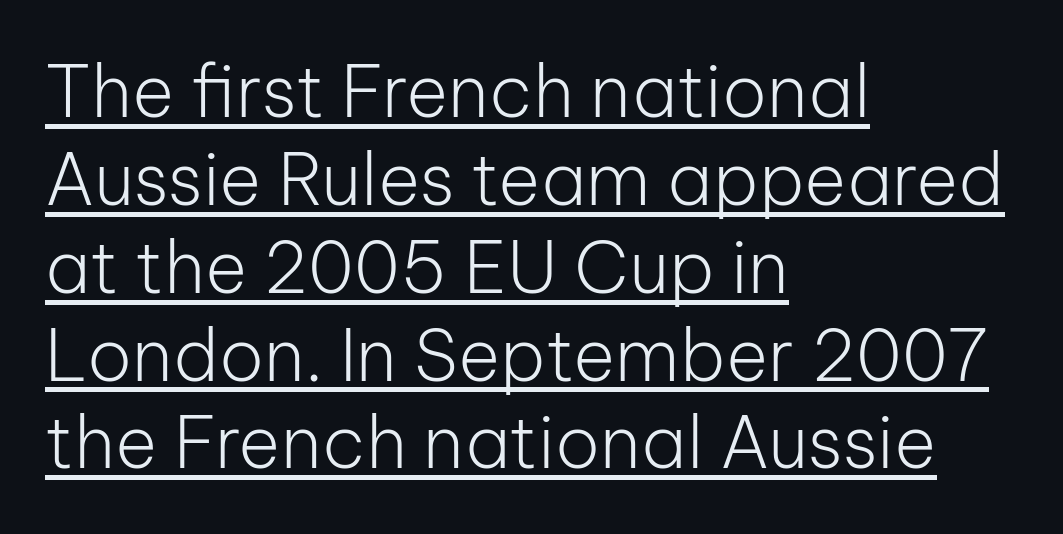
The image shows 72 px light sans-serif type, upright; set left-aligned, line spacing 1.22x, normal letter spacing, underlined; low stroke contrast and a medium x-height.
